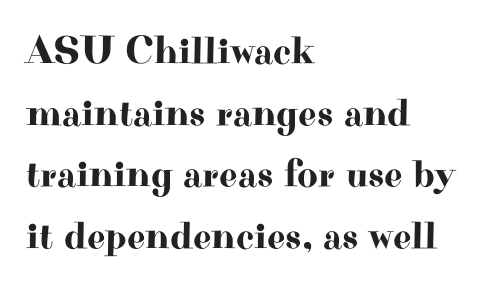
{"serif": "yes", "italic": "no", "width": "wide", "stroke_contrast": "high", "x_height": "small", "monospaced": "no", "underline": "no", "align": "left", "line_spacing": "normal", "line_spacing_ratio": 1.54, "letter_spacing": "normal", "letter_spacing_em": 0.0, "glyph_px": 40}
